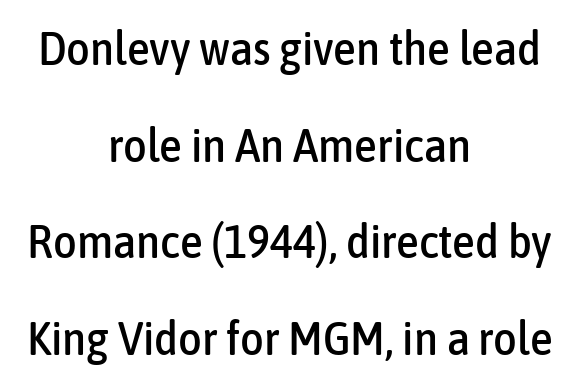
Q: Is the text italic (slanted)? A: No, it is upright.
Q: Is the typeface a serif or a sans-serif typeface? A: Sans-serif.
Q: Is the text underlined? A: No.
Q: How is the paragraph aligned? A: Centered.
Q: Is the spacing between letters normal or unusually wide? A: Normal.
Q: Is the spacing between lines tight, normal or loose? A: Loose.
Q: Width (condensed, normal, or wide)? A: Condensed.
Q: Stroke contrast? A: Low.
Q: x-height? A: Medium.
Q: Monospaced? A: No.
